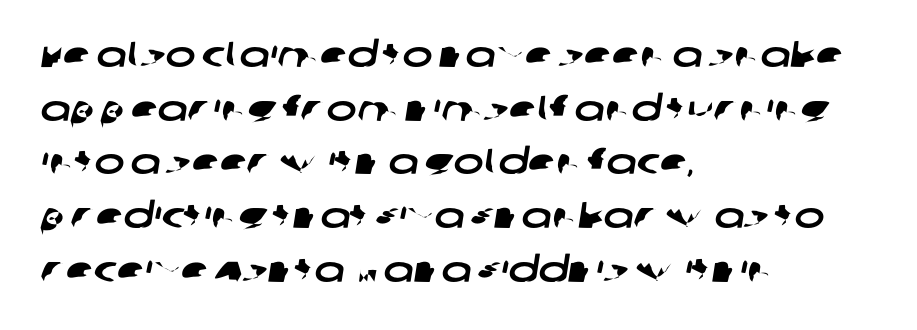
{"serif": "no", "width": "wide", "stroke_contrast": "low", "x_height": "large", "monospaced": "no", "underline": "no", "align": "left", "line_spacing": "normal", "line_spacing_ratio": 1.49, "letter_spacing": "normal", "letter_spacing_em": 0.0, "glyph_px": 36}
